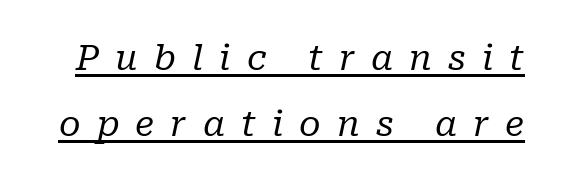
{"serif": "yes", "italic": "yes", "lean": "right", "slant_degrees": 10, "bold": "no", "weight": "regular", "width": "normal", "stroke_contrast": "low", "x_height": "medium", "monospaced": "no", "underline": "yes", "line_spacing": "loose", "line_spacing_ratio": 1.9, "letter_spacing": "wide", "letter_spacing_em": 0.46, "glyph_px": 35}
